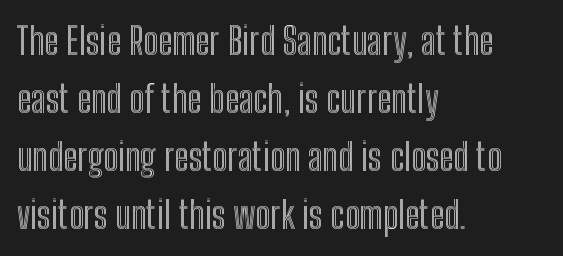
{"italic": "no", "width": "condensed", "x_height": "medium", "monospaced": "no", "underline": "no", "align": "left", "line_spacing": "normal", "line_spacing_ratio": 1.53, "letter_spacing": "normal", "letter_spacing_em": 0.0, "glyph_px": 38}
